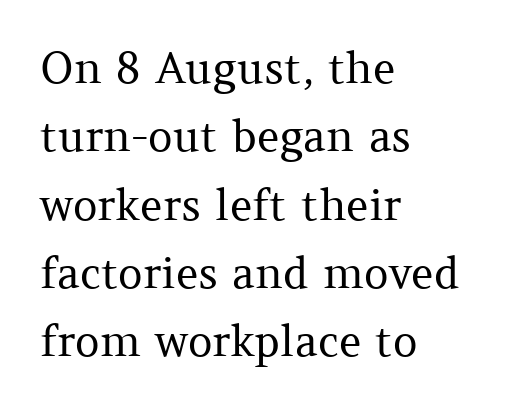
{"serif": "yes", "italic": "no", "bold": "no", "weight": "regular", "width": "normal", "stroke_contrast": "medium", "x_height": "medium", "monospaced": "no", "underline": "no", "align": "left", "line_spacing": "normal", "line_spacing_ratio": 1.59, "letter_spacing": "normal", "letter_spacing_em": 0.0, "glyph_px": 43}
